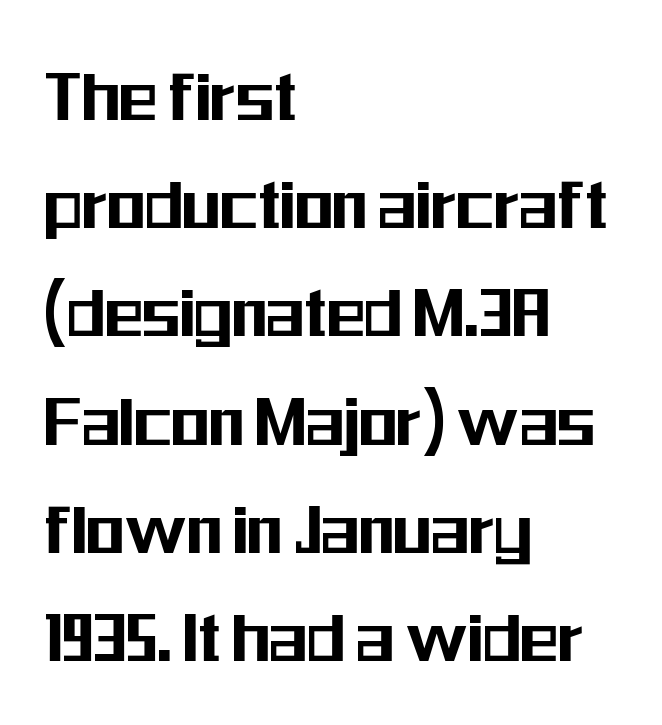
The image shows 79 px condensed sans-serif type, upright; set left-aligned, normal line spacing (1.37x), normal letter spacing, not underlined; medium stroke contrast and a medium x-height.
